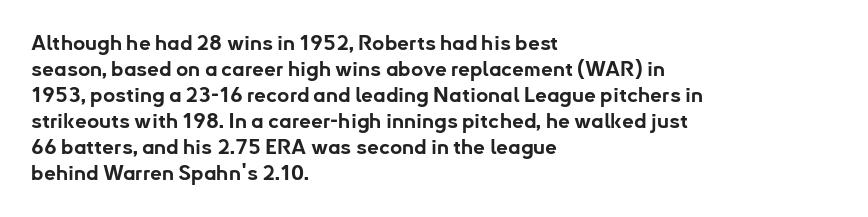
Q: Is the text bold? A: Yes.
Q: Is the text italic (slanted)? A: No, it is upright.
Q: Is the text underlined? A: No.
Q: How is the paragraph aligned? A: Left-aligned.
Q: Is the spacing between letters normal or unusually wide? A: Normal.
